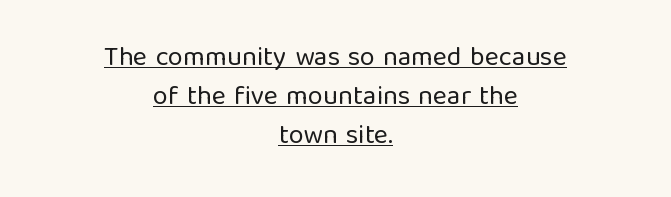
Characters remain perfectly vertical along every line. The font is comparable to plain body text, perhaps lighter. The string is rendered with underlining switched on. Vertically, the passage feels balanced, rows spaced as you'd expect.
